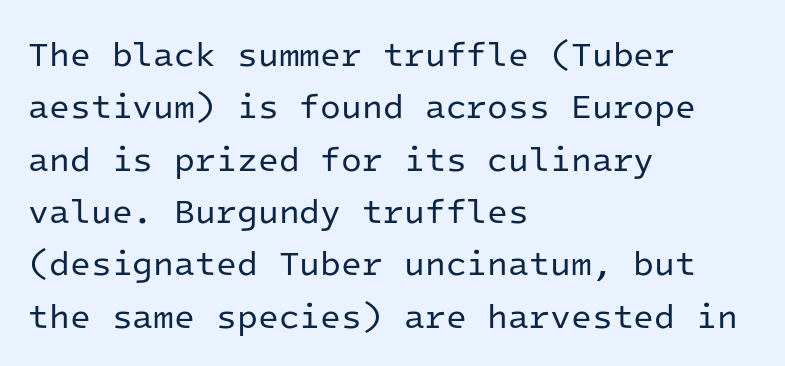
The image shows 34 px regular-weight sans-serif type, upright, monospaced; set left-aligned, normal line spacing (1.54x), normal letter spacing, not underlined; low stroke contrast and a medium x-height.
